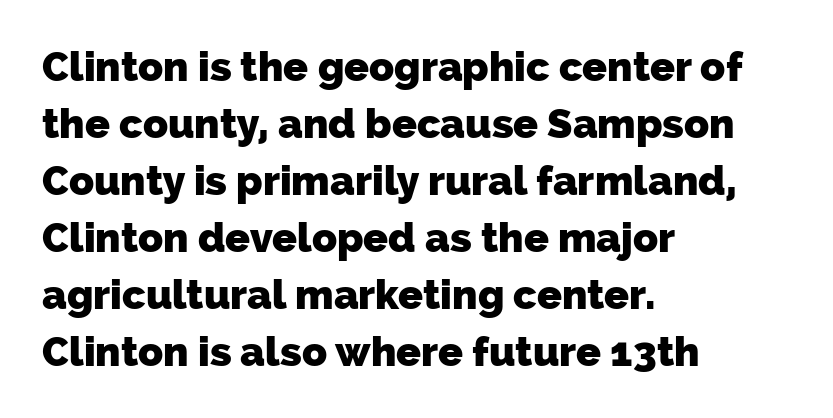
Q: Is the text bold? A: Yes.
Q: Is the typeface a serif or a sans-serif typeface? A: Sans-serif.
Q: Is the text underlined? A: No.
Q: How is the paragraph aligned? A: Left-aligned.
Q: Is the spacing between letters normal or unusually wide? A: Normal.
Q: Is the spacing between lines tight, normal or loose? A: Normal.
Q: Width (condensed, normal, or wide)? A: Normal.
Q: Stroke contrast? A: Low.
Q: x-height? A: Medium.
Q: Monospaced? A: No.
